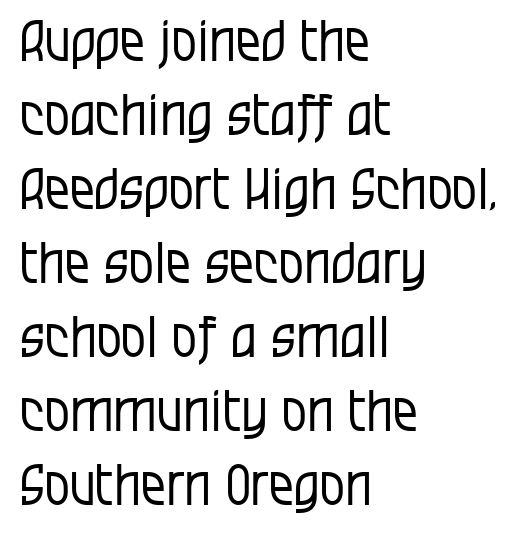
Q: Is the text bold? A: No.
Q: Is the text italic (slanted)? A: No, it is upright.
Q: Is the typeface a serif or a sans-serif typeface? A: Sans-serif.
Q: Is the text underlined? A: No.
Q: How is the paragraph aligned? A: Left-aligned.
Q: Is the spacing between letters normal or unusually wide? A: Normal.
Q: Is the spacing between lines tight, normal or loose? A: Normal.
Q: Width (condensed, normal, or wide)? A: Condensed.
Q: Stroke contrast? A: Low.
Q: x-height? A: Large.
Q: Monospaced? A: No.
